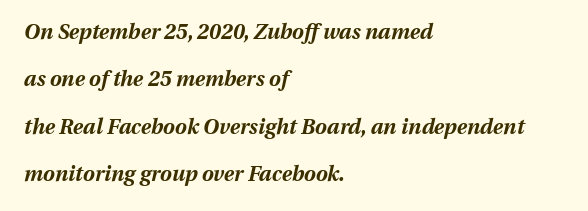
{"italic": "yes", "lean": "right", "slant_degrees": 13, "bold": "yes", "underline": "no", "align": "left", "line_spacing": "loose", "line_spacing_ratio": 2.26, "letter_spacing": "normal", "letter_spacing_em": 0.0, "glyph_px": 21}
